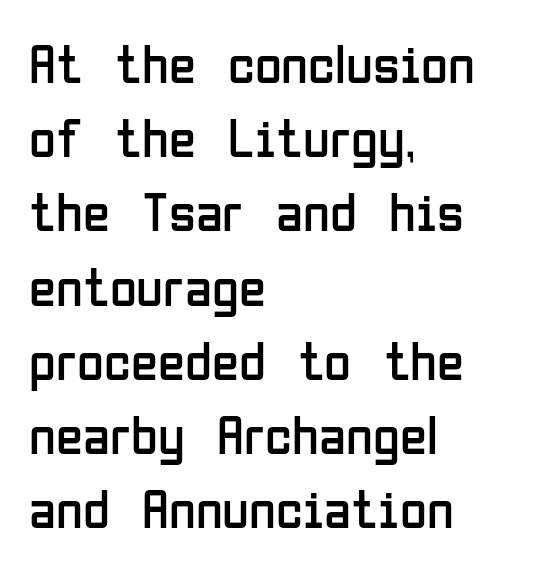
Q: Is the text bold? A: No.
Q: Is the text italic (slanted)? A: No, it is upright.
Q: Is the typeface a serif or a sans-serif typeface? A: Sans-serif.
Q: Is the text underlined? A: No.
Q: How is the paragraph aligned? A: Left-aligned.
Q: Is the spacing between letters normal or unusually wide? A: Normal.
Q: Is the spacing between lines tight, normal or loose? A: Normal.
Q: Width (condensed, normal, or wide)? A: Condensed.
Q: Stroke contrast? A: Low.
Q: x-height? A: Medium.
Q: Monospaced? A: No.
